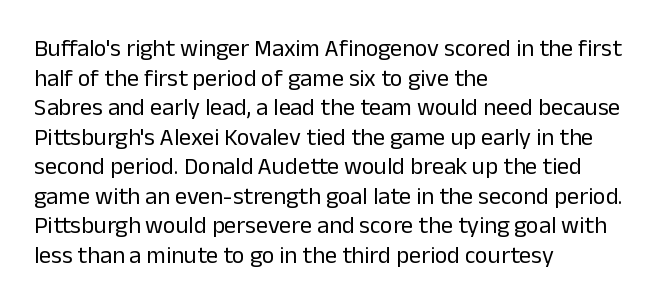
Words appear dense and cohesive because spacing is normal. Stem width sits at or under what a default text font uses. Honestly, there is no underline to notice here at all. The lettering stays uniformly vertical, giving the passage a roman look.
